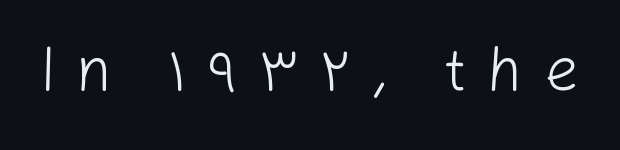
Q: Is the text bold? A: No.
Q: Is the text italic (slanted)? A: No, it is upright.
Q: Is the typeface a serif or a sans-serif typeface? A: Sans-serif.
Q: Is the text underlined? A: No.
Q: Is the spacing between letters normal or unusually wide? A: Unusually wide.
Q: Width (condensed, normal, or wide)? A: Normal.
Q: Stroke contrast? A: Low.
Q: x-height? A: Medium.
Q: Monospaced? A: No.
